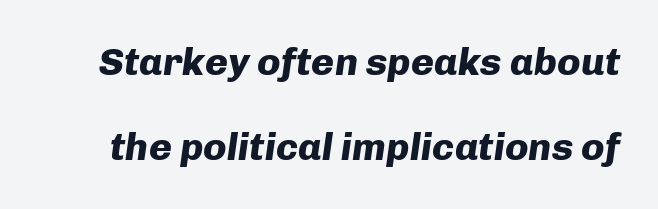
Q: Is the text bold? A: Yes.
Q: Is the text italic (slanted)? A: Yes, it leans right by about 8 degrees.
Q: Is the text underlined? A: No.
Q: Is the spacing between letters normal or unusually wide? A: Normal.
Q: Is the spacing between lines tight, normal or loose? A: Loose.
Q: Width (condensed, normal, or wide)? A: Normal.
Q: Stroke contrast? A: Low.
Q: x-height? A: Medium.
Q: Monospaced? A: No.
